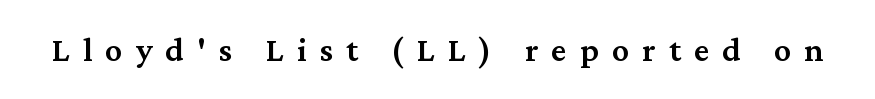
{"serif": "yes", "italic": "no", "bold": "semi", "weight": "semibold", "width": "normal", "stroke_contrast": "medium", "x_height": "medium", "monospaced": "no", "underline": "no", "letter_spacing": "wide", "letter_spacing_em": 0.39, "glyph_px": 34}
